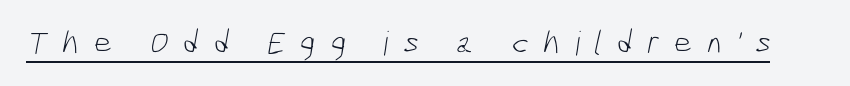
The letters look calm and open, with moderate or lighter stems. The line texture is sparse and dotted thanks to wide tracking. Spacing verdict: proportional, widths tailored to each character. Does a line run under the words? Yes, clearly. The designer went with a sans here, leaving each stem footless.
